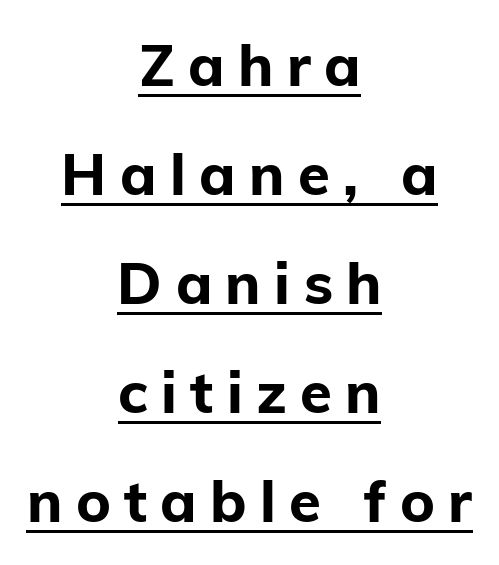
The image shows 58 px bold sans-serif type, upright; set centered, line spacing 1.88x, unusually wide letter spacing (+0.23 em), underlined; low stroke contrast and a medium x-height.
